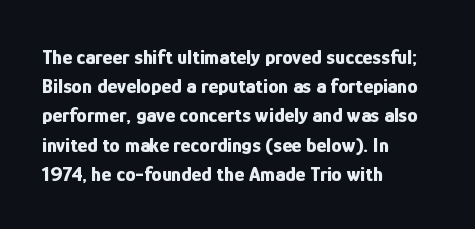
Q: Is the text bold? A: Yes.
Q: Is the text italic (slanted)? A: No, it is upright.
Q: Is the text underlined? A: No.
Q: How is the paragraph aligned? A: Left-aligned.
Q: Is the spacing between letters normal or unusually wide? A: Normal.
Q: Is the spacing between lines tight, normal or loose? A: Normal.
